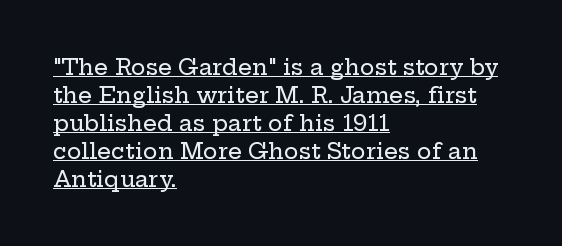
{"italic": "no", "underline": "yes", "align": "left", "line_spacing": "normal", "line_spacing_ratio": 1.27, "letter_spacing": "normal", "letter_spacing_em": 0.0, "glyph_px": 22}
